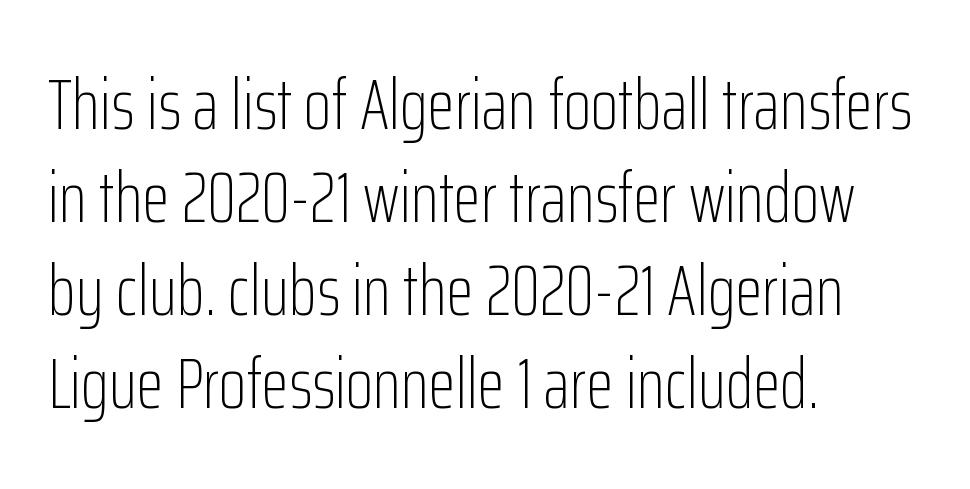
The image shows 71 px light, condensed sans-serif type, upright; set left-aligned, normal line spacing (1.31x), normal letter spacing, not underlined; low stroke contrast and a medium x-height.
